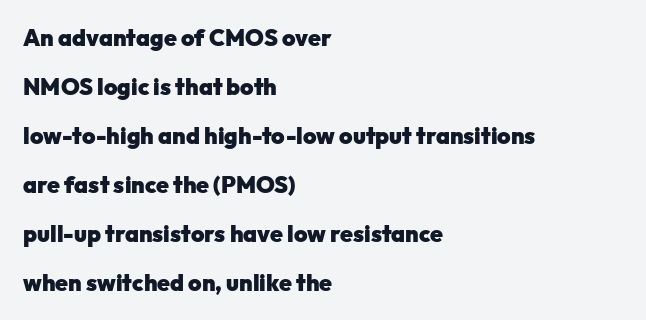
Designer's note — italics off, roman on. Spacing between characters is what you'd get straight out of the box. The rag falls on the right side of this text block. The passage shown is emphatically bold.
